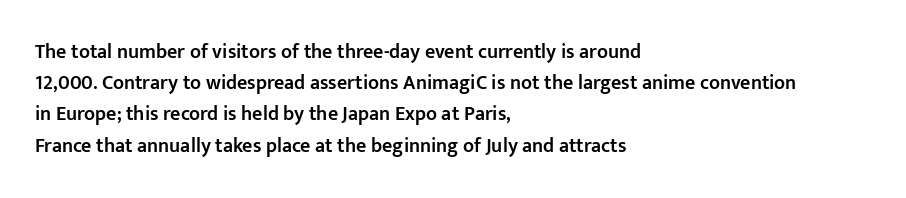
Q: Is the text bold? A: Semi-bold.
Q: Is the text italic (slanted)? A: No, it is upright.
Q: Is the text underlined? A: No.
Q: How is the paragraph aligned? A: Left-aligned.
Q: Is the spacing between letters normal or unusually wide? A: Normal.
Q: Is the spacing between lines tight, normal or loose? A: Normal.
